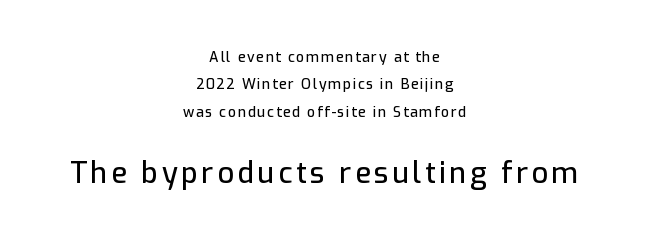
The block sitting lower on the canvas is the one with enlarged characters. Bare-footed words on every line. Line starts and ends both wander, symmetrically. Check where the strokes stop: nothing finishes them off — pure sans.
